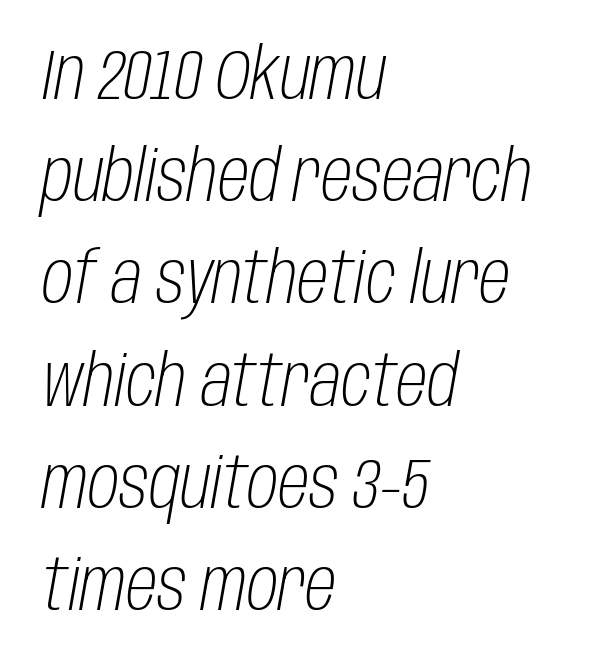
Caption: multi-line text, flush left, ragged right. Think of a printed novel: that variable character pitch is what you see here. This sample uses plain, unmodified letter spacing. Successive baselines arrive at the customary interval. The baseline area is clear. Italic? Definitely — the glyphs are oblique.
